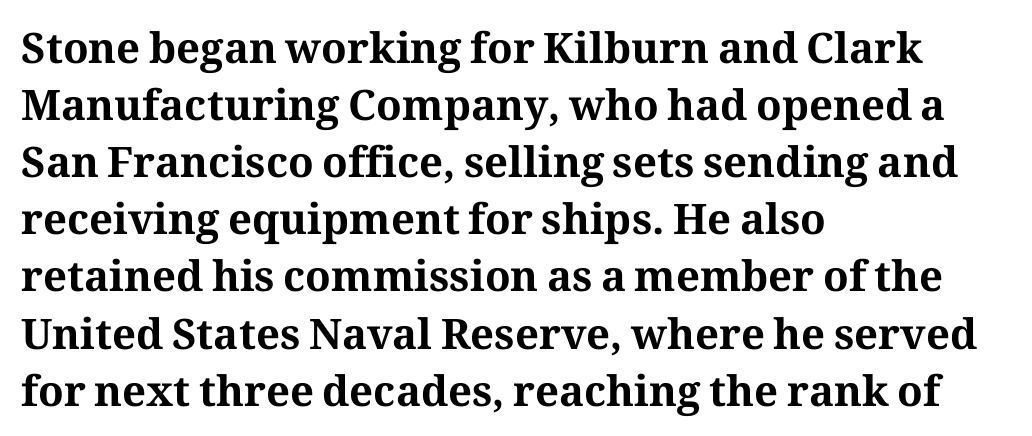
The image shows 42 px bold serif type, upright; set left-aligned, normal line spacing (1.36x), normal letter spacing, not underlined; medium stroke contrast and a medium x-height.
